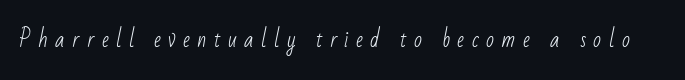
{"bold": "no", "underline": "no", "letter_spacing": "wide", "letter_spacing_em": 0.35, "glyph_px": 21}
